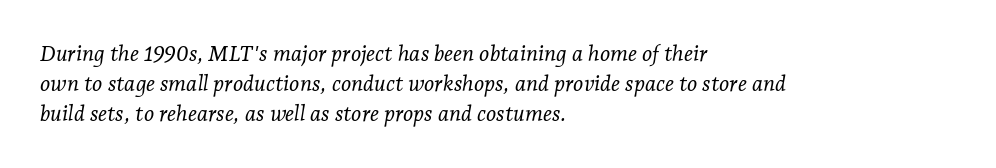
Lines of text with bare space underneath. Stroke mass is kept to a normal reading level or below. There's an unmistakable incline to the writing here. Observe the ordinary spacing: letters are neighbours, not strangers. This block has exactly the height ordinary leading produces. A classic flush-left, rag-right setting is used for this passage.
